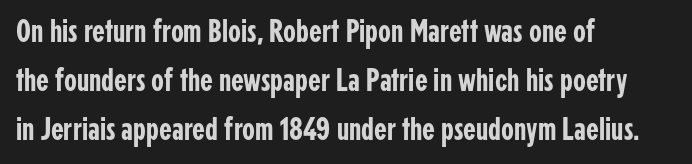
The image shows 33 px condensed sans-serif type, upright; set left-aligned, normal line spacing (1.48x), normal letter spacing, not underlined; low stroke contrast and a medium x-height.
